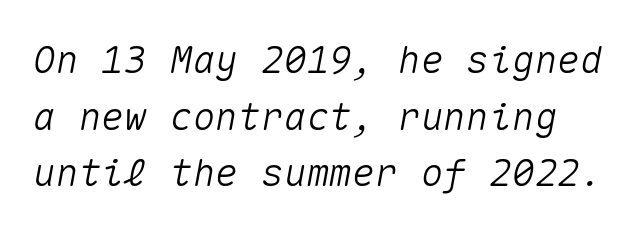
{"italic": "yes", "lean": "right", "slant_degrees": 10, "width": "normal", "stroke_contrast": "medium", "x_height": "medium", "monospaced": "yes", "underline": "no", "line_spacing": "normal", "line_spacing_ratio": 1.49, "letter_spacing": "normal", "letter_spacing_em": 0.0, "glyph_px": 38}
